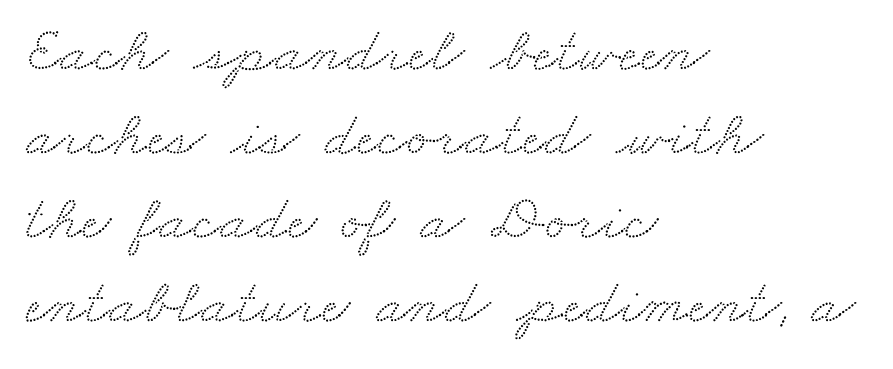
Q: Is the typeface a serif or a sans-serif typeface? A: Serif.
Q: Is the text underlined? A: No.
Q: How is the paragraph aligned? A: Left-aligned.
Q: Is the spacing between letters normal or unusually wide? A: Normal.
Q: Is the spacing between lines tight, normal or loose? A: Normal.
Q: Width (condensed, normal, or wide)? A: Wide.
Q: Stroke contrast? A: Medium.
Q: x-height? A: Small.
Q: Monospaced? A: No.
